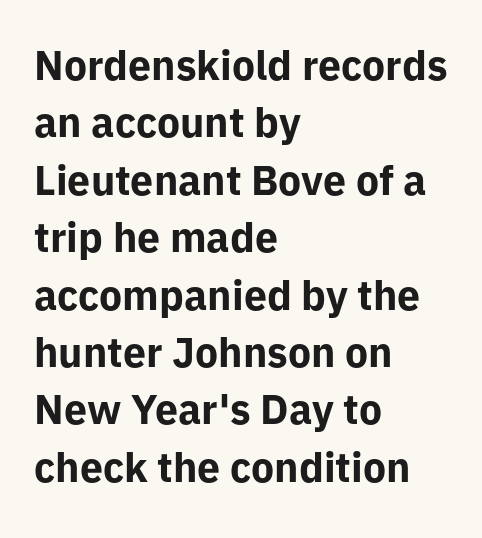
Is this a sans? Yes — the strokes have no serifs. Bold? Absolutely — the strokes are thick and heavy. The horizontal fit of the characters is conventional and even. Is there any slant? The stems are plumb. Proportional: the letters do not fall into vertical columns.
